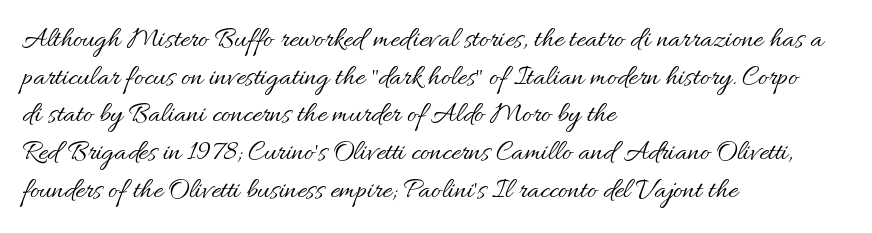
The image shows 29 px regular-weight type; set left-aligned, normal line spacing (1.3x), normal letter spacing, not underlined; medium stroke contrast and a small x-height.
